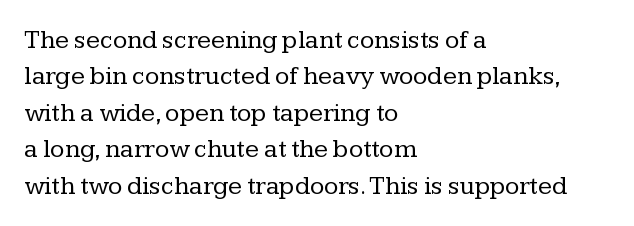
Short and long lines alike share a common starting point at left. The typeface has the unassuming heft of standard copy or less. Is the letter spacing exaggerated? No — it looks like the ordinary default. Has an underline been added? It has not. Posture: vertical.
